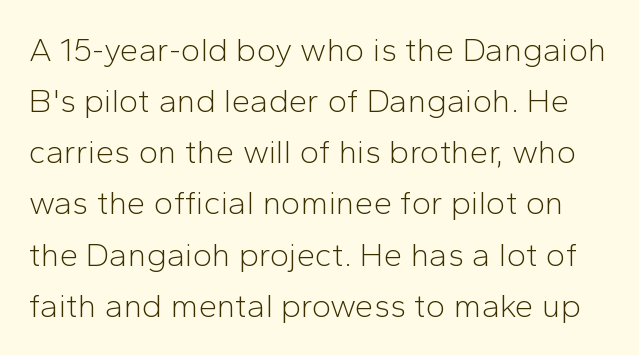
The image shows 33 px light sans-serif type, upright; set normal line spacing (1.55x), normal letter spacing, not underlined; low stroke contrast and a medium x-height.
